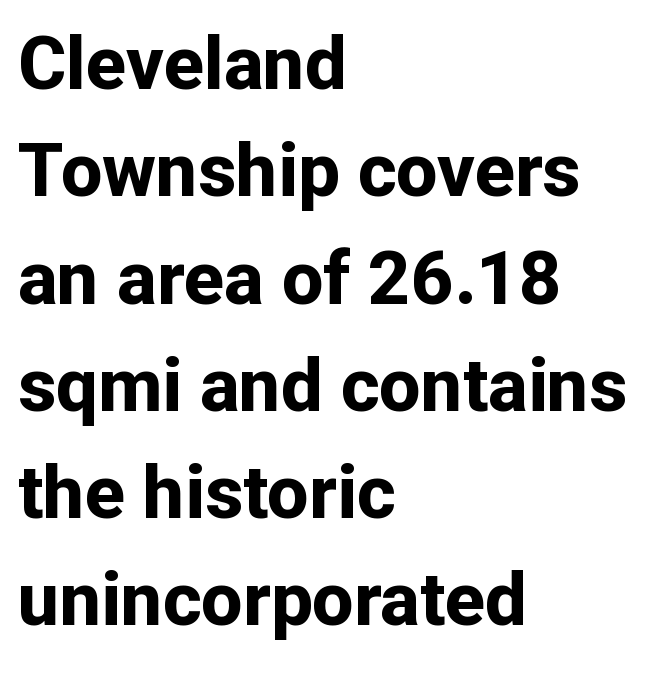
The leading is moderate, giving the passage an even texture. Is this a fixed-width face? No — the glyphs have proportional, varying widths. Here the glyphs are tracked normally, forming tight word shapes. Clear beneath every line of the passage.
